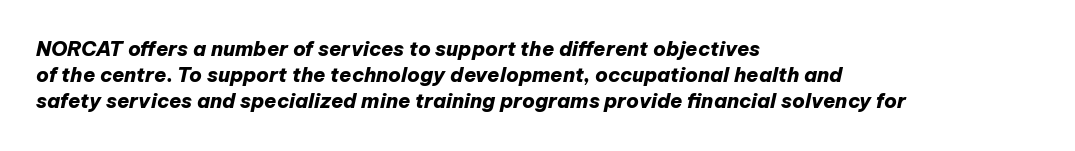
{"italic": "yes", "lean": "right", "slant_degrees": 12, "bold": "yes", "underline": "no", "align": "left", "line_spacing": "normal", "line_spacing_ratio": 1.31, "letter_spacing": "normal", "letter_spacing_em": 0.0, "glyph_px": 20}
